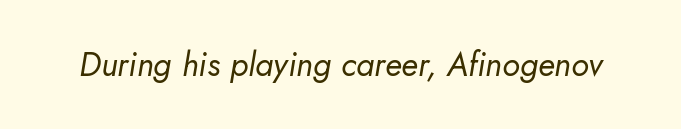
{"italic": "yes", "lean": "right", "slant_degrees": 5, "bold": "no", "weight": "regular", "width": "normal", "stroke_contrast": "low", "x_height": "small", "monospaced": "no", "underline": "no", "letter_spacing": "normal", "letter_spacing_em": 0.0, "glyph_px": 33}
